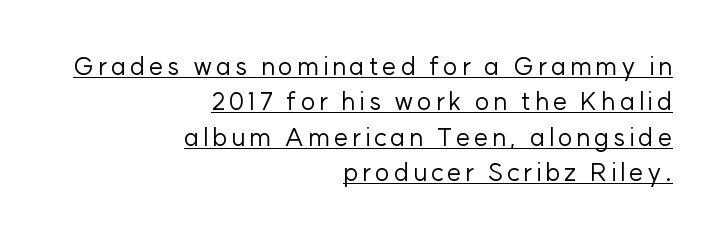
Q: Is the text bold? A: No.
Q: Is the text italic (slanted)? A: No, it is upright.
Q: Is the text underlined? A: Yes.
Q: How is the paragraph aligned? A: Right-aligned.
Q: Is the spacing between lines tight, normal or loose? A: Normal.
